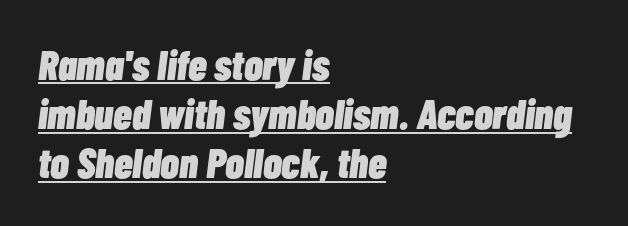
{"italic": "yes", "lean": "right", "slant_degrees": 7, "bold": "yes", "weight": "heavy", "width": "condensed", "stroke_contrast": "low", "x_height": "medium", "monospaced": "no", "underline": "yes", "align": "left", "line_spacing_ratio": 1.17, "letter_spacing": "normal", "letter_spacing_em": 0.0, "glyph_px": 42}
